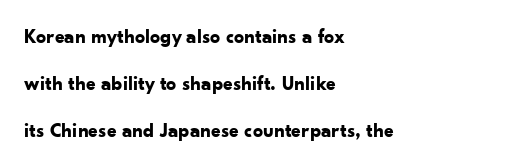
Descenders are the only things crossing below the line. Vertically, the passage feels expansive, rows floating well apart. Each word holds together tightly as a unit, with standard inter-letter gaps. No italicization has been applied; the sample stays upright.
